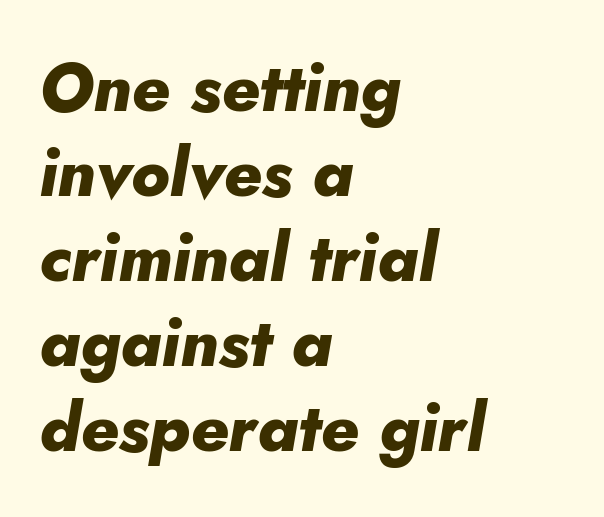
The image shows 67 px heavy type, italic (leaning right); set left-aligned, normal line spacing (1.27x), normal letter spacing, not underlined; low stroke contrast and a small x-height.
